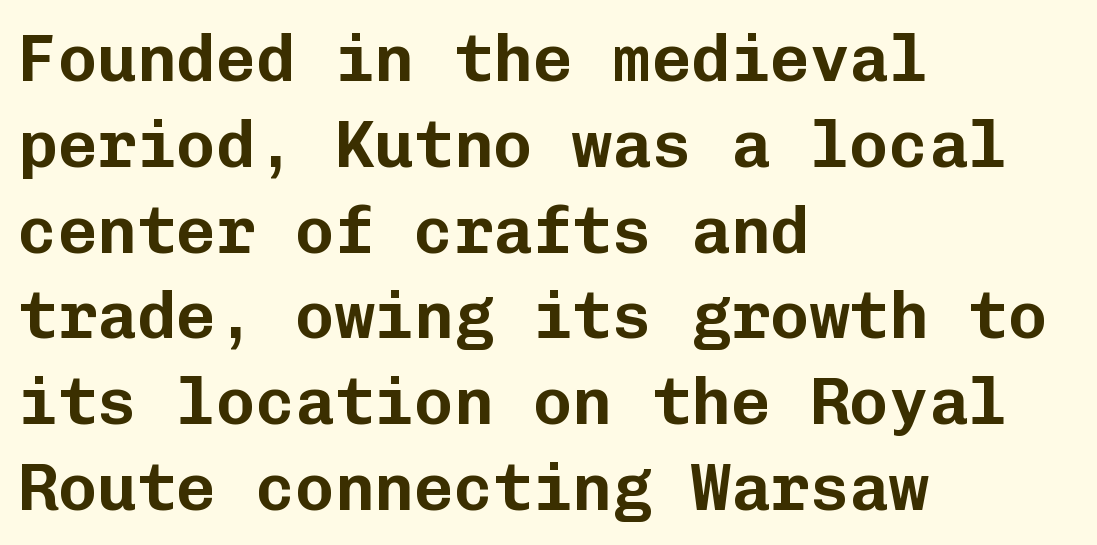
{"serif": "no", "italic": "no", "width": "normal", "stroke_contrast": "low", "x_height": "medium", "monospaced": "yes", "underline": "no", "align": "left", "line_spacing": "normal", "line_spacing_ratio": 1.3, "letter_spacing": "normal", "letter_spacing_em": 0.0, "glyph_px": 66}
